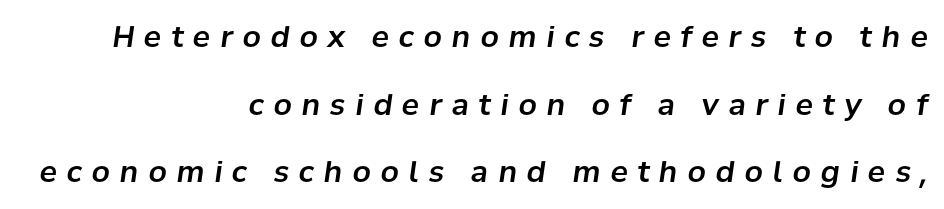
The image shows 29 px text type, italic (leaning right); set right-aligned, loose line spacing (2.33x), unusually wide letter spacing (+0.34 em), not underlined; low stroke contrast and a medium x-height.
